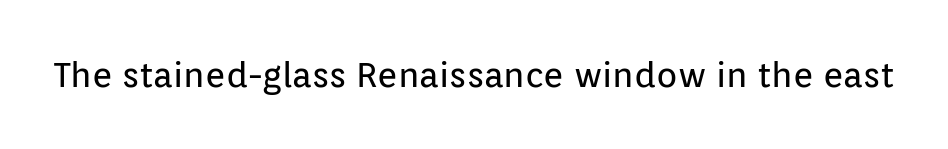
{"serif": "no", "italic": "no", "bold": "no", "weight": "regular", "width": "normal", "stroke_contrast": "low", "x_height": "medium", "monospaced": "no", "underline": "no", "letter_spacing": "normal", "letter_spacing_em": 0.0, "glyph_px": 35}
